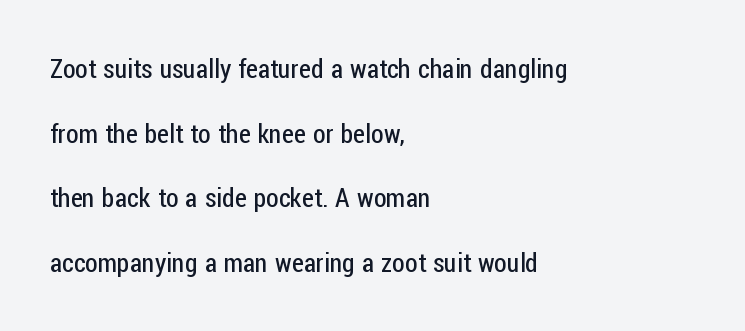
Q: Is the text bold? A: No.
Q: Is the text italic (slanted)? A: No, it is upright.
Q: Is the text underlined? A: No.
Q: How is the paragraph aligned? A: Left-aligned.
Q: Is the spacing between letters normal or unusually wide? A: Normal.
Q: Is the spacing between lines tight, normal or loose? A: Loose.
